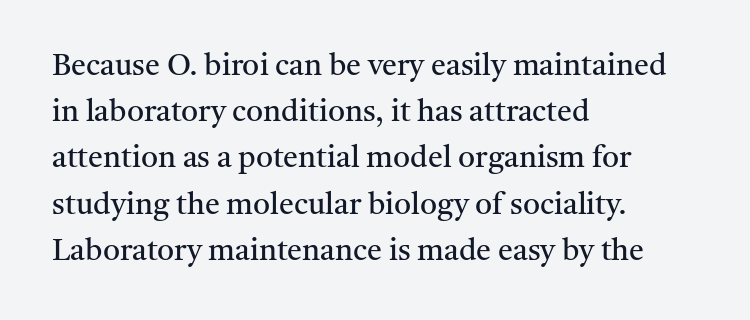
{"serif": "yes", "italic": "no", "bold": "no", "weight": "regular", "width": "normal", "stroke_contrast": "medium", "x_height": "medium", "monospaced": "no", "underline": "no", "align": "left", "line_spacing": "normal", "line_spacing_ratio": 1.54, "letter_spacing": "normal", "letter_spacing_em": 0.0, "glyph_px": 30}
